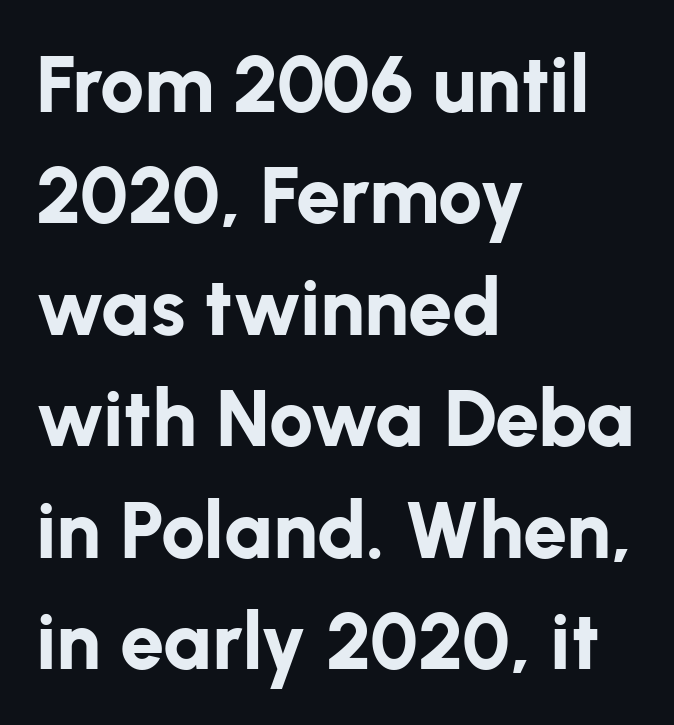
The image shows 79 px bold sans-serif type, upright; set left-aligned, normal line spacing (1.41x), normal letter spacing, not underlined; low stroke contrast and a medium x-height.
